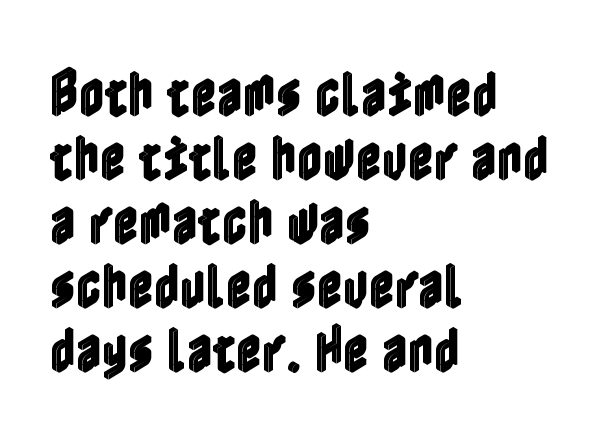
This rendering uses left alignment, leaving the right contour irregular. Posture: upright roman. Has an underline been added? It has not. Honestly, the letter spacing is just normal — you wouldn't notice it. In terms of leading, this rendering sits right in the middle.
